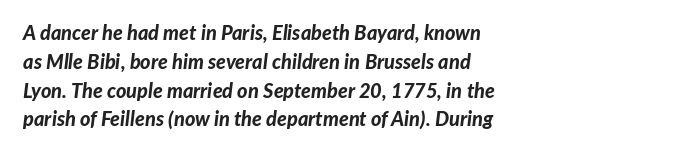
The strip under each line holds only bare page. This is heavy type, rendered in bold. The rag falls on the right side of this text block. Leading matches the norm, producing a regular column. This rendering leaves character spacing at its baseline value.
